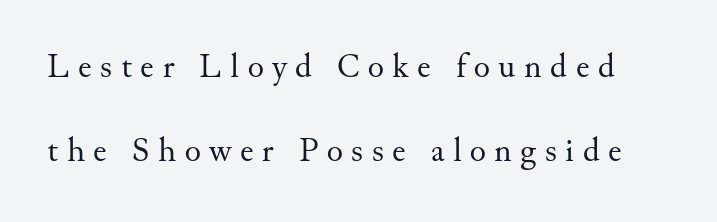
A typesetter would call this proportional, since set widths differ per character. Observe the serifs anchoring each vertical stroke in this sample. The horizontal fit of the characters is loose and conspicuously gappy. Nobody drew a line under any word here.
